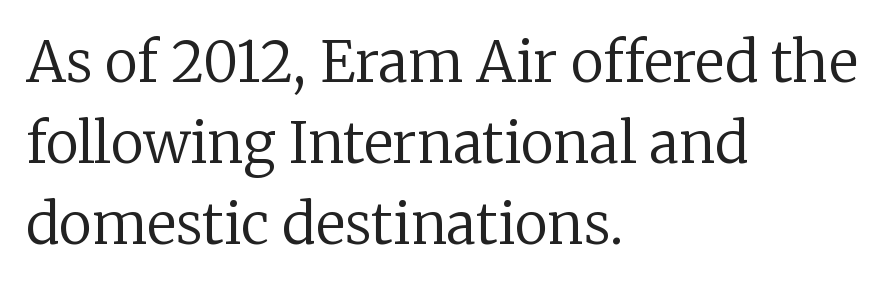
{"serif": "yes", "italic": "no", "bold": "no", "weight": "regular", "width": "normal", "stroke_contrast": "low", "x_height": "medium", "monospaced": "no", "underline": "no", "align": "left", "line_spacing": "normal", "line_spacing_ratio": 1.45, "letter_spacing": "normal", "letter_spacing_em": 0.0, "glyph_px": 56}
